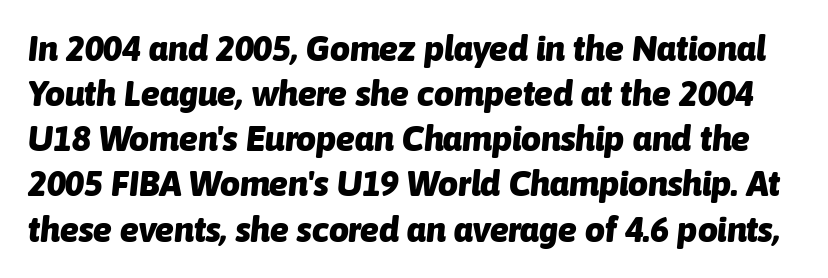
The image shows 35 px heavy type, italic (leaning right); set normal line spacing (1.29x), normal letter spacing, not underlined; low stroke contrast and a medium x-height.
